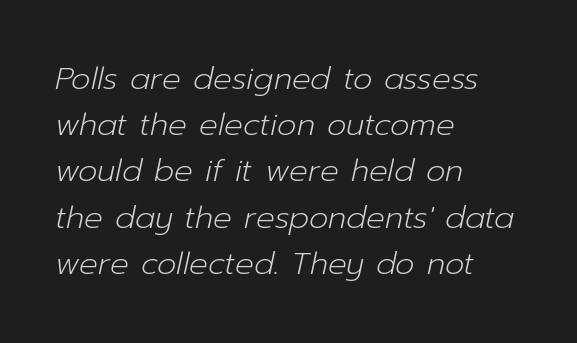
The vertical gap from one line to the next is medium. Between one letter and the next there's only the usual sliver of space. Think of a printed novel: that variable character pitch is what you see here. Quick note: italic. The passage is arranged the way most books set body copy — flush left.
